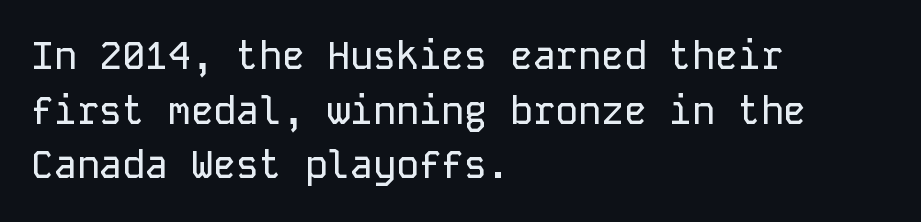
Q: Is the text italic (slanted)? A: No, it is upright.
Q: Is the typeface a serif or a sans-serif typeface? A: Sans-serif.
Q: Is the text underlined? A: No.
Q: How is the paragraph aligned? A: Left-aligned.
Q: Is the spacing between letters normal or unusually wide? A: Normal.
Q: Is the spacing between lines tight, normal or loose? A: Normal.
Q: Width (condensed, normal, or wide)? A: Normal.
Q: Stroke contrast? A: Low.
Q: x-height? A: Medium.
Q: Monospaced? A: Yes.
